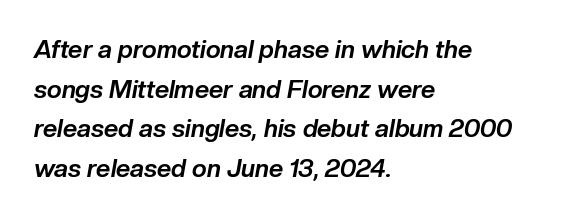
{"italic": "yes", "lean": "right", "slant_degrees": 10, "bold": "yes", "underline": "no", "align": "left", "line_spacing": "normal", "line_spacing_ratio": 1.59, "letter_spacing": "normal", "letter_spacing_em": 0.0, "glyph_px": 25}
